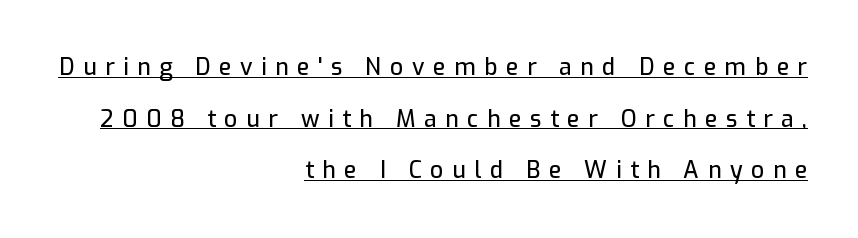
{"italic": "no", "underline": "yes", "align": "right", "line_spacing": "loose", "line_spacing_ratio": 2.25, "letter_spacing": "wide", "letter_spacing_em": 0.37, "glyph_px": 23}
